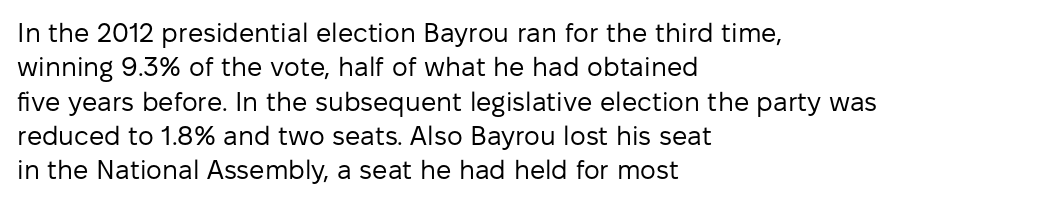
{"italic": "no", "bold": "no", "underline": "no", "align": "left", "line_spacing": "normal", "line_spacing_ratio": 1.27, "letter_spacing": "normal", "letter_spacing_em": 0.0, "glyph_px": 27}
